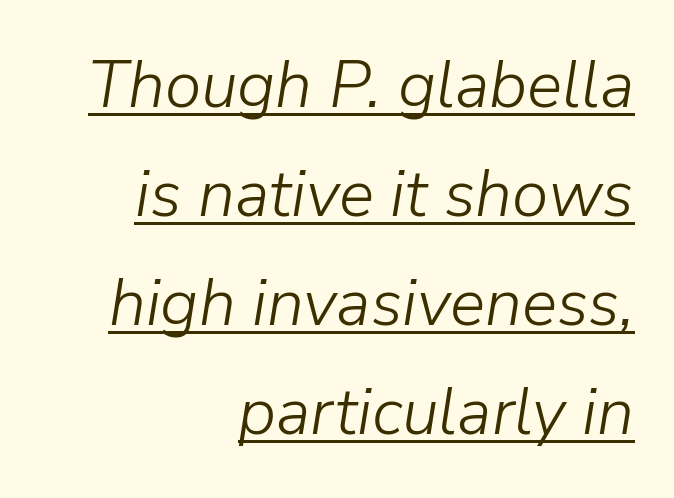
The typesetter chose a ragged-left arrangement here. Quick note: italic. The face used here is proportionally spaced, like ordinary book or web type. Like a heading marked for emphasis, these lines bear an underscore.
